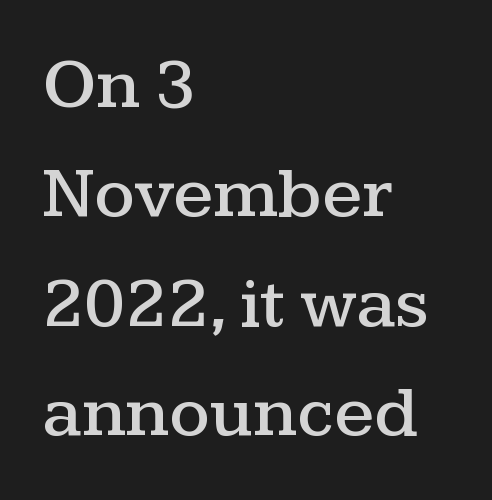
What kind of face is this? One with serifs. The string is rendered with underlining switched off. Alignment: flush left. Students, observe: this is what conventionally led text looks like.
